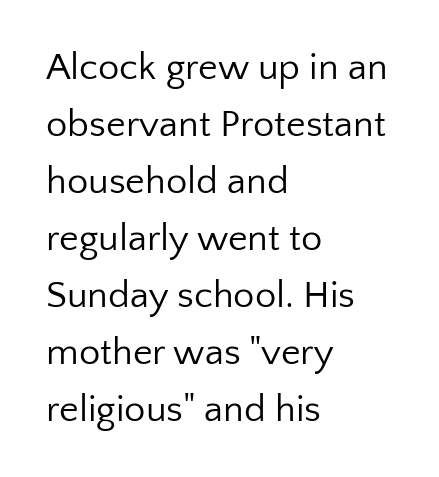
What stands out about the letter spacing? Nothing — it is the standard amount. The passage shown is not bold in any degree. This sample has the flowing, uneven cadence of proportional lettering. The font family rendered here belongs to the sans-serif group. Italic? Not at all — the glyphs are vertical.
